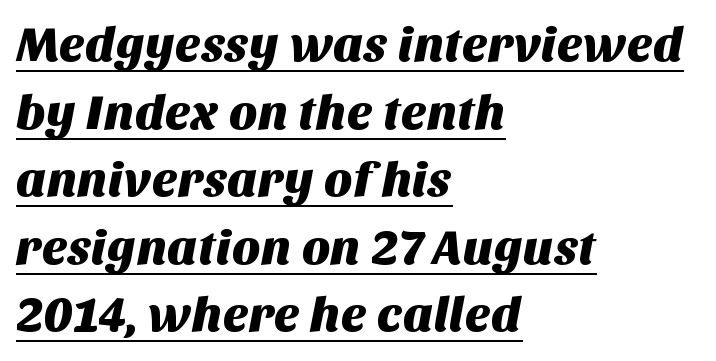
Q: Is the typeface a serif or a sans-serif typeface? A: Sans-serif.
Q: Is the text underlined? A: Yes.
Q: How is the paragraph aligned? A: Left-aligned.
Q: Is the spacing between letters normal or unusually wide? A: Normal.
Q: Is the spacing between lines tight, normal or loose? A: Normal.
Q: Width (condensed, normal, or wide)? A: Normal.
Q: Stroke contrast? A: Medium.
Q: x-height? A: Large.
Q: Monospaced? A: No.
